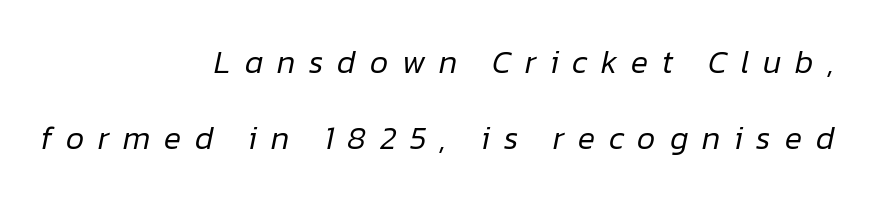
The image shows 32 px regular-weight type, italic (leaning right); set right-aligned, loose line spacing (2.37x), unusually wide letter spacing (+0.43 em), not underlined; low stroke contrast and a medium x-height.
